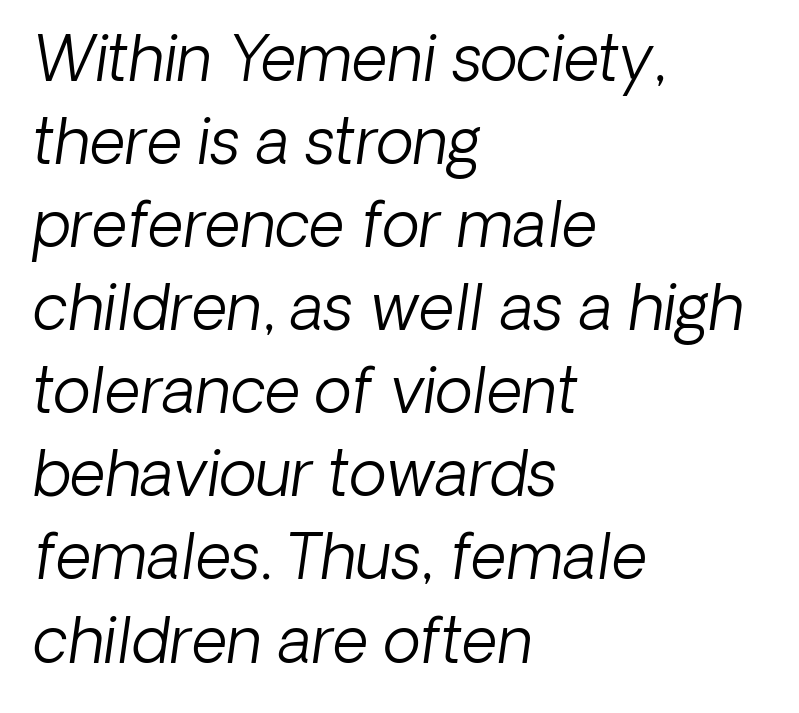
{"italic": "yes", "lean": "right", "slant_degrees": 8, "bold": "no", "weight": "light", "width": "normal", "stroke_contrast": "low", "x_height": "medium", "monospaced": "no", "underline": "no", "align": "left", "line_spacing": "normal", "line_spacing_ratio": 1.34, "letter_spacing": "normal", "letter_spacing_em": 0.0, "glyph_px": 62}
